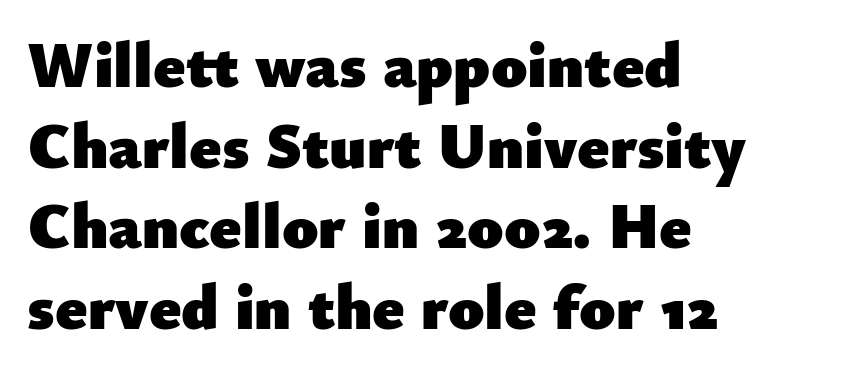
Q: Is the text bold? A: Yes.
Q: Is the text italic (slanted)? A: No, it is upright.
Q: Is the typeface a serif or a sans-serif typeface? A: Sans-serif.
Q: Is the text underlined? A: No.
Q: How is the paragraph aligned? A: Left-aligned.
Q: Is the spacing between letters normal or unusually wide? A: Normal.
Q: Width (condensed, normal, or wide)? A: Normal.
Q: Stroke contrast? A: Low.
Q: x-height? A: Small.
Q: Monospaced? A: No.
